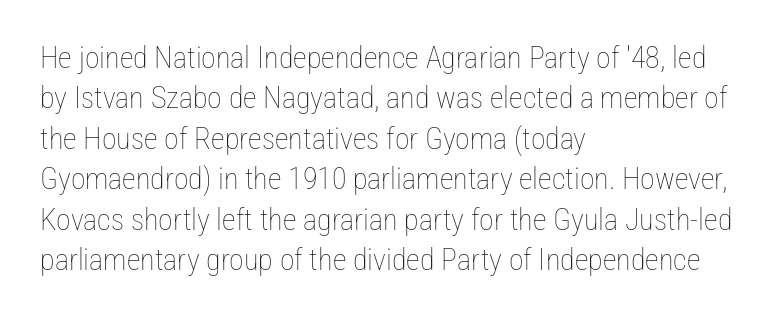
{"italic": "no", "bold": "no", "weight": "thin", "width": "condensed", "stroke_contrast": "low", "x_height": "medium", "monospaced": "no", "underline": "no", "align": "left", "line_spacing": "normal", "line_spacing_ratio": 1.35, "letter_spacing": "normal", "letter_spacing_em": 0.0, "glyph_px": 30}
